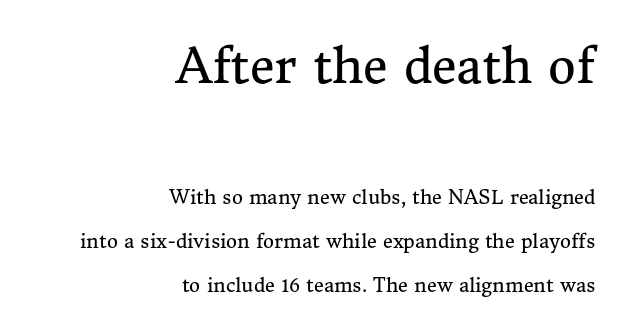
The image shows 48 px regular-weight serif type, upright; set right-aligned, loose line spacing (2.31x), normal letter spacing, not underlined; the first (top) block is 2.53x larger; medium stroke contrast and a medium x-height.
